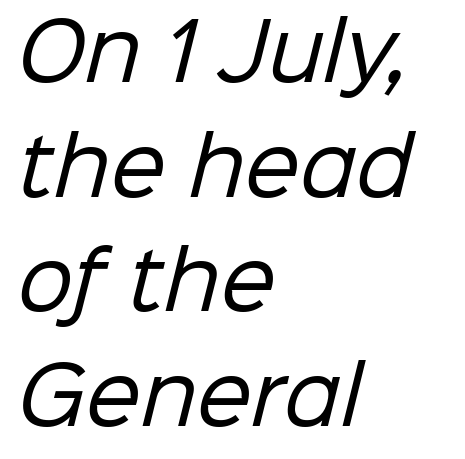
Q: Is the text bold? A: No.
Q: Is the typeface a serif or a sans-serif typeface? A: Sans-serif.
Q: Is the text underlined? A: No.
Q: How is the paragraph aligned? A: Left-aligned.
Q: Is the spacing between letters normal or unusually wide? A: Normal.
Q: Is the spacing between lines tight, normal or loose? A: Normal.
Q: Width (condensed, normal, or wide)? A: Normal.
Q: Stroke contrast? A: Low.
Q: x-height? A: Medium.
Q: Monospaced? A: No.
